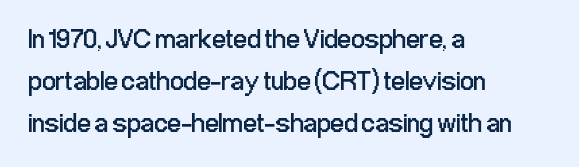
The image shows 27 px text type, upright; set left-aligned, normal line spacing (1.55x), normal letter spacing, not underlined.
